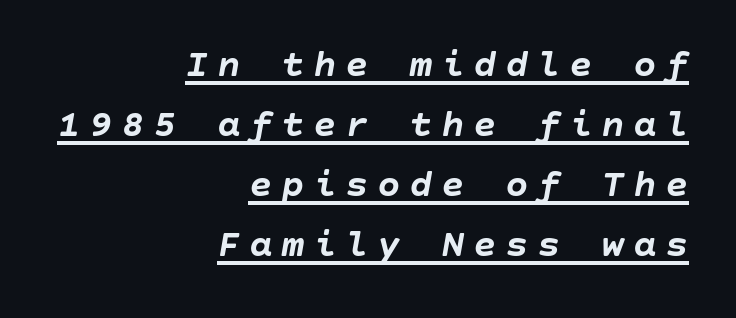
Q: Is the text bold? A: Yes.
Q: Is the text italic (slanted)? A: Yes, it leans right by about 10 degrees.
Q: Is the text underlined? A: Yes.
Q: How is the paragraph aligned? A: Right-aligned.
Q: Is the spacing between letters normal or unusually wide? A: Unusually wide.
Q: Is the spacing between lines tight, normal or loose? A: Normal.
Q: Width (condensed, normal, or wide)? A: Normal.
Q: Stroke contrast? A: Low.
Q: x-height? A: Large.
